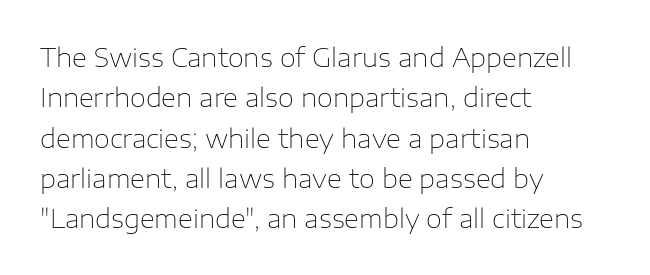
Q: Is the text bold? A: No.
Q: Is the text italic (slanted)? A: No, it is upright.
Q: Is the text underlined? A: No.
Q: How is the paragraph aligned? A: Left-aligned.
Q: Is the spacing between letters normal or unusually wide? A: Normal.
Q: Is the spacing between lines tight, normal or loose? A: Normal.
